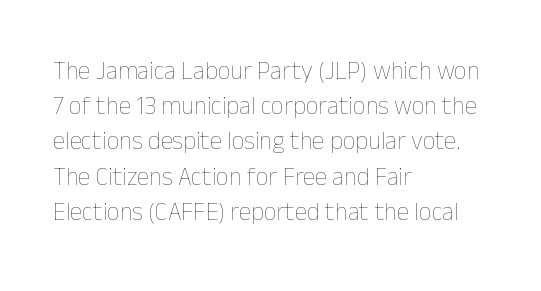
{"italic": "no", "bold": "no", "underline": "no", "align": "left", "line_spacing": "normal", "line_spacing_ratio": 1.41, "letter_spacing": "normal", "letter_spacing_em": 0.0, "glyph_px": 25}
